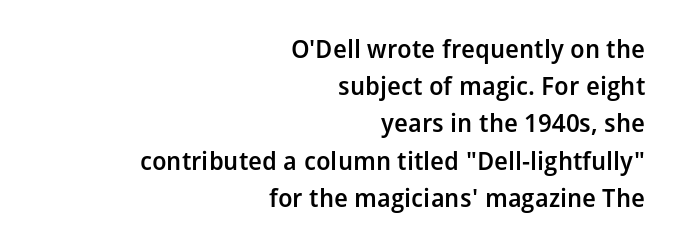
{"italic": "no", "bold": "semi", "underline": "no", "align": "right", "line_spacing": "normal", "line_spacing_ratio": 1.49, "letter_spacing": "normal", "letter_spacing_em": 0.0, "glyph_px": 25}
